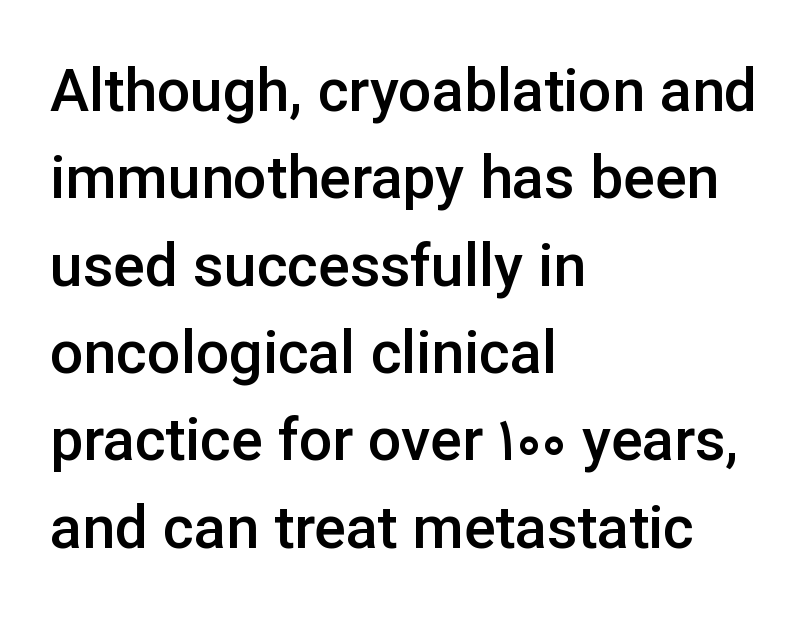
Nothing sits at the stroke ends, so this counts as sans-serif. The passage shown is not underscored anywhere. Is the letter spacing exaggerated? No — it looks like the ordinary default. Compared with typical paragraphs, the rows here are spaced about the same. The passage shown is typed in a proportional face where columns would drift. Every character sits straight up, as roman type does.
